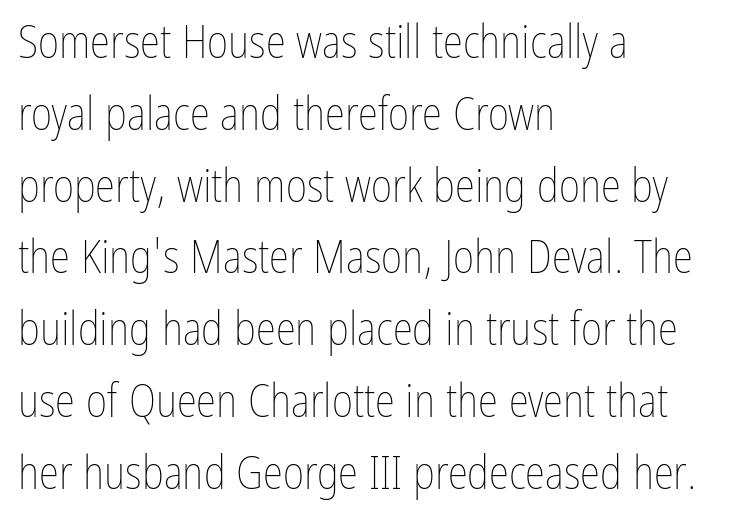
Q: Is the text bold? A: No.
Q: Is the text italic (slanted)? A: No, it is upright.
Q: Is the text underlined? A: No.
Q: How is the paragraph aligned? A: Left-aligned.
Q: Is the spacing between letters normal or unusually wide? A: Normal.
Q: Is the spacing between lines tight, normal or loose? A: Normal.
Q: Width (condensed, normal, or wide)? A: Condensed.
Q: Stroke contrast? A: Low.
Q: x-height? A: Medium.
Q: Monospaced? A: No.
